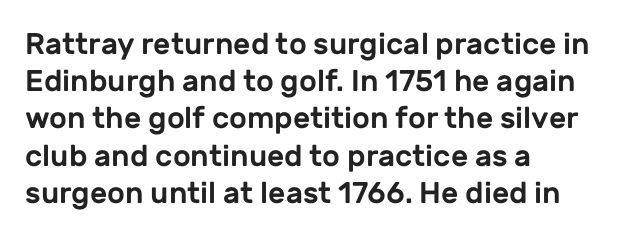
The image shows 30 px sans-serif type, upright; set left-aligned, line spacing 1.24x, normal letter spacing, not underlined; low stroke contrast and a medium x-height.
